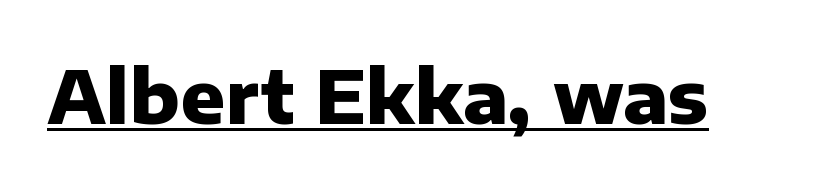
Decoration check: the copy is underlined. A sans-serif font was chosen for this passage. You'd pick this weight for a headline — it's a proper bold. Nobody touched the tracking dial on this one. Posture: straight, roman, zero tilt. Proportional: the letters do not fall into vertical columns.
